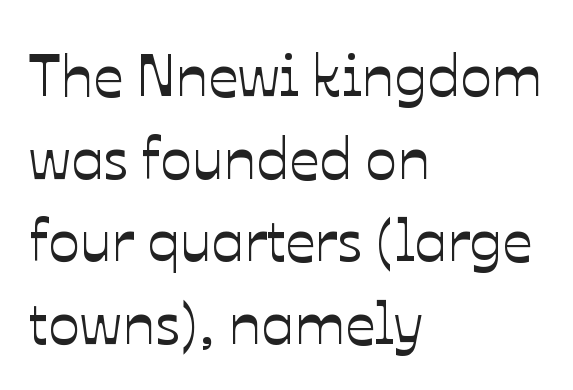
All the whitespace from short lines collects on the right. Rendered with straight, roman letterforms. Honestly, the letter spacing is just normal — you wouldn't notice it. Notice how descenders clear the ascenders below comfortably — that's standard leading. A typesetter would call this proportional, since set widths differ per character. Has an underline been added? It has not.
